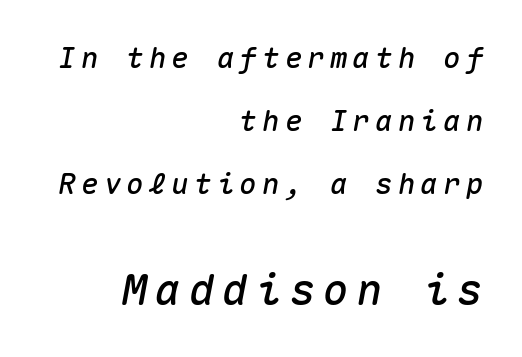
The image shows 43 px text type, italic (leaning right), monospaced; set right-aligned, loose line spacing (2.17x), not underlined; the second (bottom) block is 1.48x larger; medium stroke contrast and a medium x-height.
